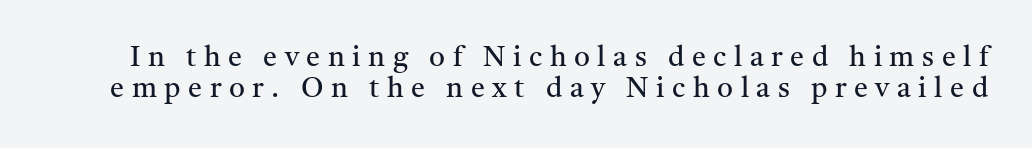
Q: Is the text bold? A: No.
Q: Is the text italic (slanted)? A: No, it is upright.
Q: Is the typeface a serif or a sans-serif typeface? A: Serif.
Q: Is the text underlined? A: No.
Q: Is the spacing between letters normal or unusually wide? A: Unusually wide.
Q: Is the spacing between lines tight, normal or loose? A: Tight.
Q: Width (condensed, normal, or wide)? A: Normal.
Q: Stroke contrast? A: Medium.
Q: x-height? A: Medium.
Q: Monospaced? A: No.
